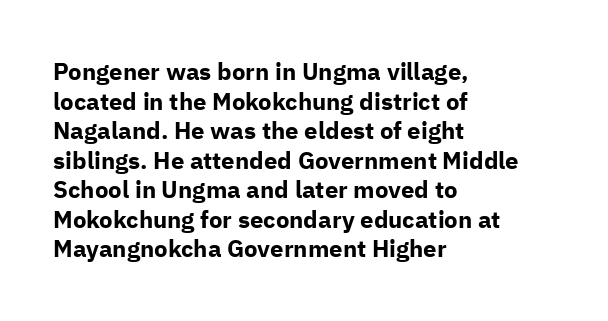
Q: Is the text bold? A: Yes.
Q: Is the text italic (slanted)? A: No, it is upright.
Q: Is the text underlined? A: No.
Q: How is the paragraph aligned? A: Left-aligned.
Q: Is the spacing between letters normal or unusually wide? A: Normal.
